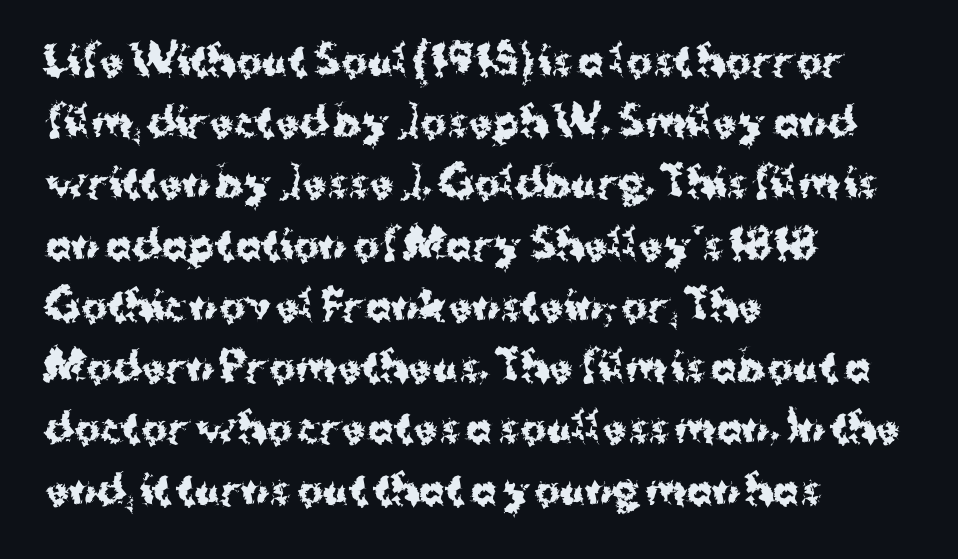
The passage shown is typeset with a sans-serif family. Honestly, the letter spacing is just normal — you wouldn't notice it. This sample is left-justified, so line endings fall wherever the words run out. Regarding leading, the lines here are spaced in the standard way. Thick stems and heavy bowls — unmistakably bold.
